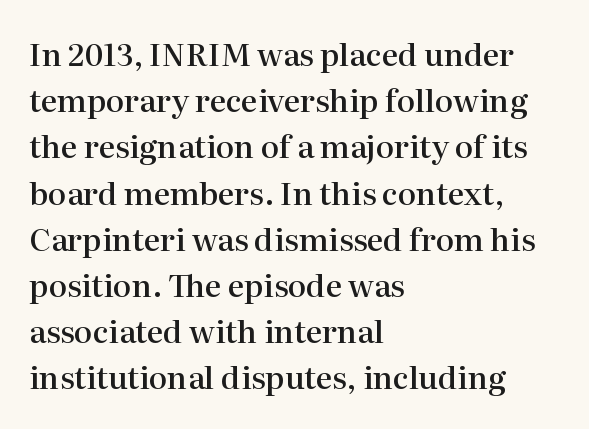
{"serif": "yes", "italic": "no", "bold": "semi", "weight": "semibold", "width": "normal", "stroke_contrast": "high", "x_height": "medium", "monospaced": "no", "underline": "no", "align": "left", "line_spacing": "normal", "line_spacing_ratio": 1.49, "letter_spacing": "normal", "letter_spacing_em": 0.0, "glyph_px": 31}
